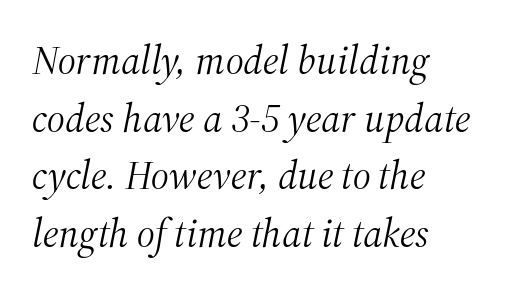
Here the glyphs are tracked normally, forming tight word shapes. All the whitespace from short lines collects on the right. Nothing heavy about these letters — not bold at all. A typesetter would call this leading conventional body-copy spacing. You could not count columns in this text — the font is proportionally spaced. The designer went with a serif here, giving each stem small feet.
